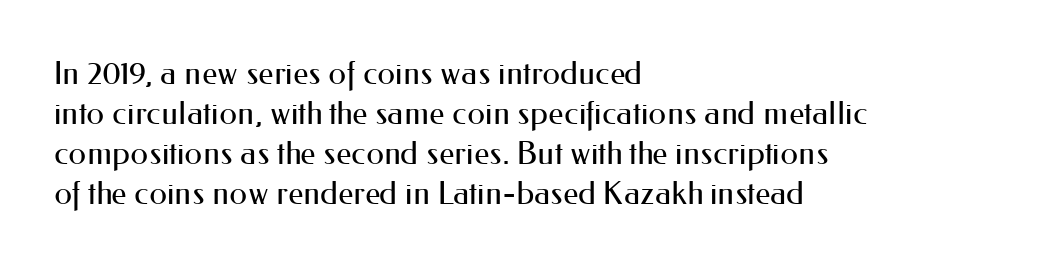
{"serif": "no", "italic": "no", "bold": "no", "weight": "regular", "width": "normal", "stroke_contrast": "medium", "x_height": "small", "monospaced": "no", "underline": "no", "align": "left", "line_spacing": "normal", "line_spacing_ratio": 1.25, "letter_spacing": "normal", "letter_spacing_em": 0.0, "glyph_px": 32}
